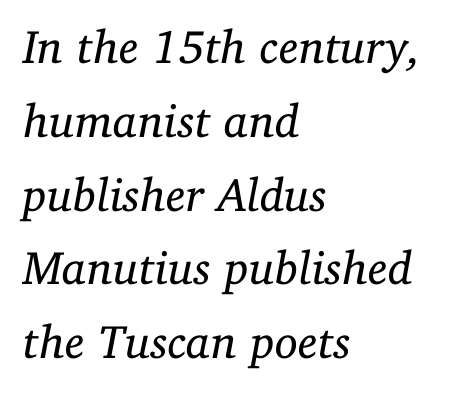
Varying glyph widths throughout — classic text-font behaviour. Old-style or modern, the face here clearly has serifs. The axis of the letterforms is tilted away from vertical. Compared with typical paragraphs, the rows here are spaced about the same. A typesetter would call this zero additional tracking. The paragraph has a hard left edge and a soft right edge.
